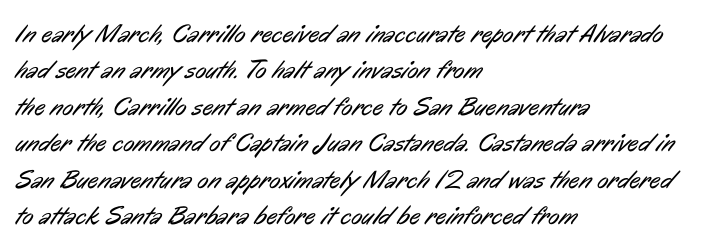
Each line starts at the same left margin while the right side varies. Regarding leading, the lines here are spaced in the standard way. No chunkiness to these letters — they're not bold. The face used here is rendered with its standard letterfit.
